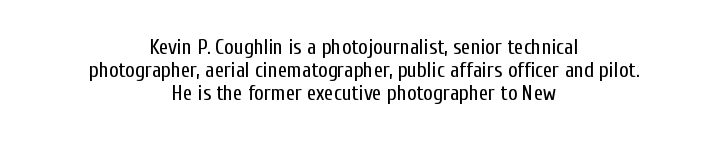
Q: Is the text bold? A: No.
Q: Is the text italic (slanted)? A: No, it is upright.
Q: Is the text underlined? A: No.
Q: How is the paragraph aligned? A: Centered.
Q: Is the spacing between letters normal or unusually wide? A: Normal.
Q: Is the spacing between lines tight, normal or loose? A: Tight.
